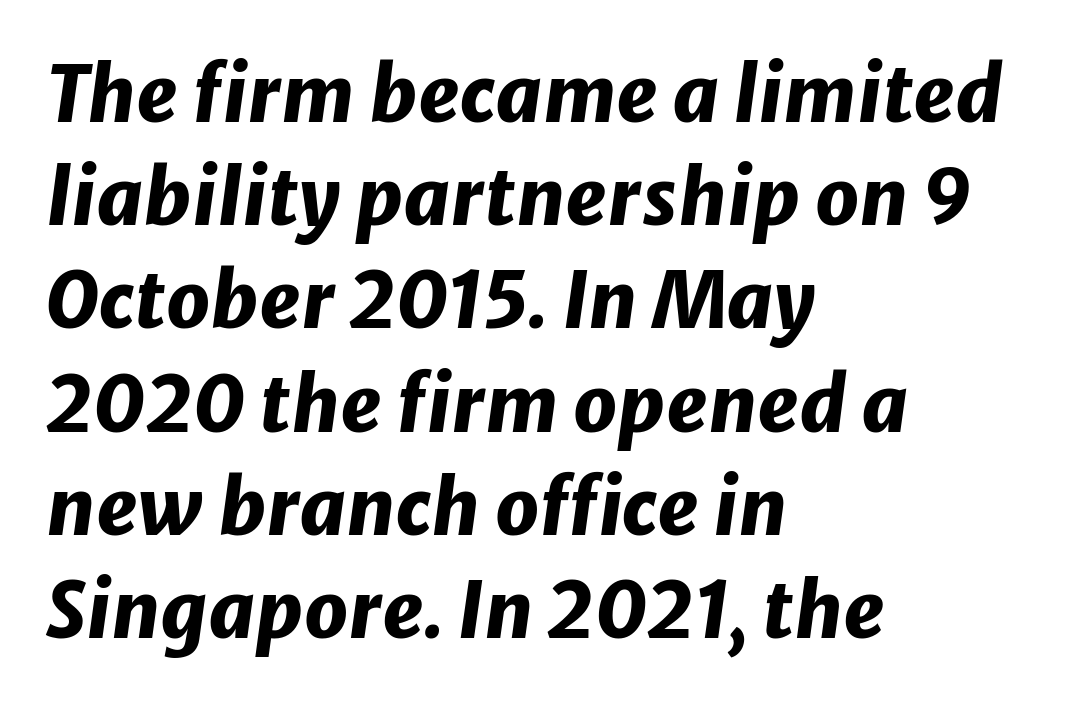
Q: Is the text bold? A: Yes.
Q: Is the text italic (slanted)? A: Yes, it leans right by about 8 degrees.
Q: Is the text underlined? A: No.
Q: How is the paragraph aligned? A: Left-aligned.
Q: Is the spacing between letters normal or unusually wide? A: Normal.
Q: Is the spacing between lines tight, normal or loose? A: Normal.
Q: Width (condensed, normal, or wide)? A: Normal.
Q: Stroke contrast? A: Low.
Q: x-height? A: Medium.
Q: Monospaced? A: No.
